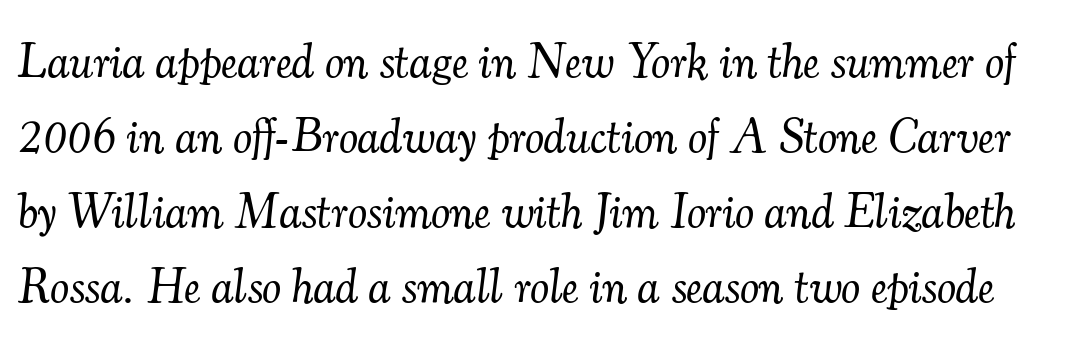
The image shows 48 px light serif type, italic (leaning right); set normal line spacing (1.56x), normal letter spacing, not underlined; medium stroke contrast and a small x-height.
